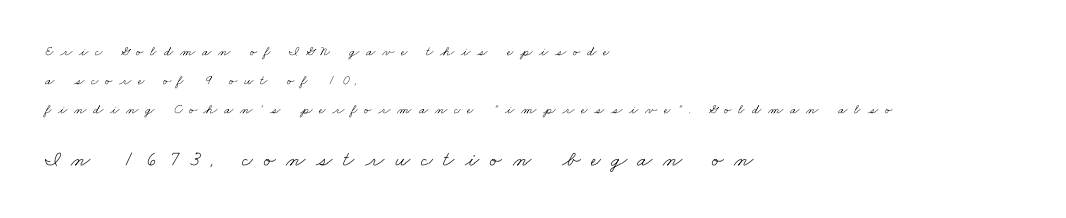
Is there much room between lines? Yes — plenty of vertical air separates them. What stands out about the letter spacing? Its width — letters are far apart. Where is the straight margin? On the left. Between these two stacked blocks, the lower one wins on size. Stroke thickness stays within the range of a standard reading face or lighter.
